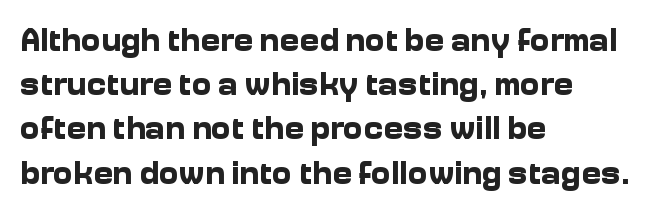
{"serif": "no", "italic": "no", "bold": "yes", "weight": "bold", "width": "normal", "stroke_contrast": "low", "x_height": "medium", "monospaced": "no", "underline": "no", "align": "left", "line_spacing": "normal", "line_spacing_ratio": 1.34, "letter_spacing": "normal", "letter_spacing_em": 0.0, "glyph_px": 33}
